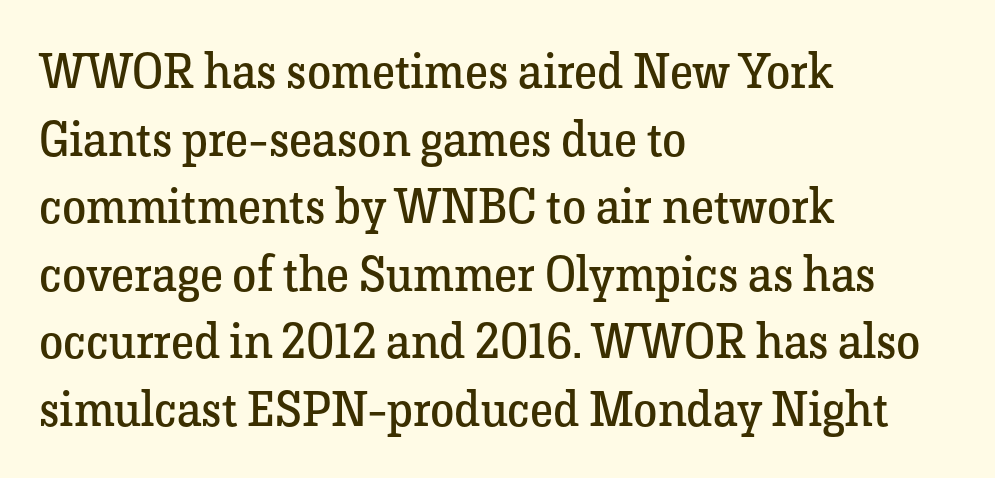
The image shows 49 px regular-weight serif type, upright; set left-aligned, normal line spacing (1.38x), normal letter spacing, not underlined; low stroke contrast and a medium x-height.
